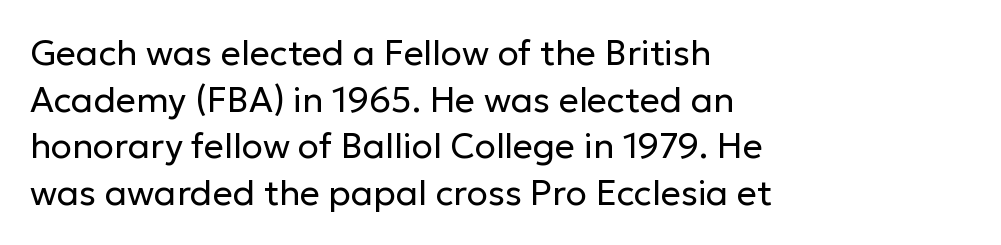
The passage is arranged the way most books set body copy — flush left. No word sits above an underline. Designer's note — italics off, roman on. These lines are rendered in a variable-pitch font.
